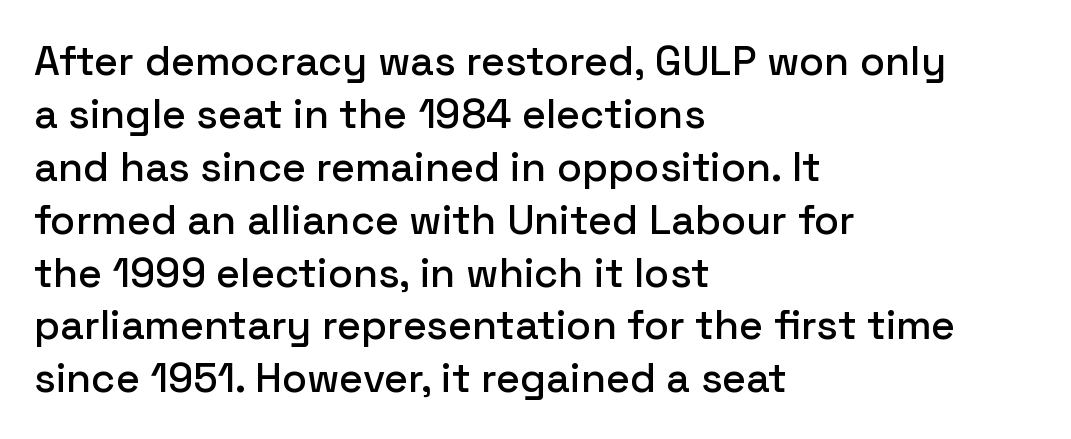
Q: Is the text italic (slanted)? A: No, it is upright.
Q: Is the typeface a serif or a sans-serif typeface? A: Sans-serif.
Q: Is the text underlined? A: No.
Q: How is the paragraph aligned? A: Left-aligned.
Q: Is the spacing between letters normal or unusually wide? A: Normal.
Q: Is the spacing between lines tight, normal or loose? A: Normal.
Q: Width (condensed, normal, or wide)? A: Normal.
Q: Stroke contrast? A: Low.
Q: x-height? A: Medium.
Q: Monospaced? A: No.
